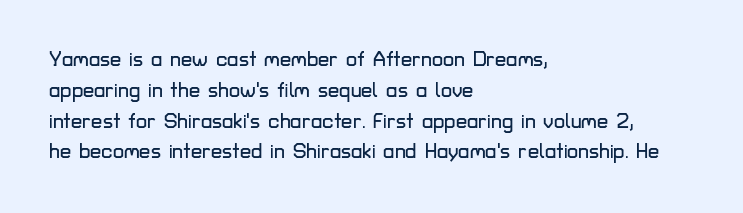
The image shows 20 px text type, upright; set left-aligned, normal line spacing (1.54x), normal letter spacing, not underlined.
